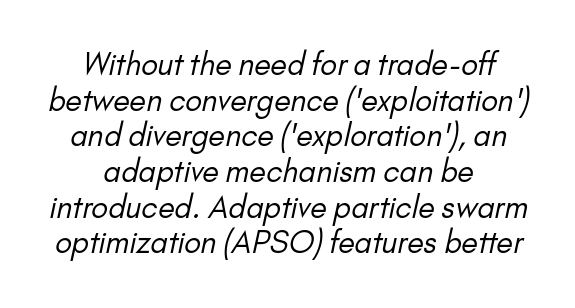
{"serif": "no", "bold": "no", "weight": "regular", "width": "normal", "stroke_contrast": "low", "x_height": "small", "monospaced": "no", "underline": "no", "align": "center", "line_spacing_ratio": 1.19, "letter_spacing": "normal", "letter_spacing_em": 0.0, "glyph_px": 30}
